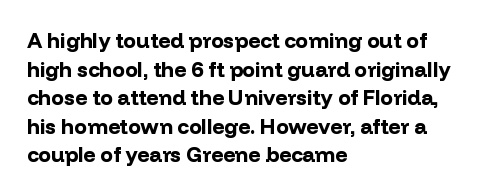
Q: Is the text bold? A: Yes.
Q: Is the text italic (slanted)? A: No, it is upright.
Q: Is the text underlined? A: No.
Q: How is the paragraph aligned? A: Left-aligned.
Q: Is the spacing between letters normal or unusually wide? A: Normal.
Q: Is the spacing between lines tight, normal or loose? A: Normal.
